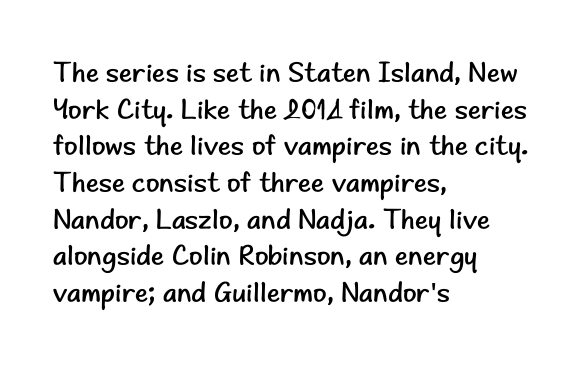
Q: Is the text bold? A: No.
Q: Is the text italic (slanted)? A: No, it is upright.
Q: Is the typeface a serif or a sans-serif typeface? A: Sans-serif.
Q: Is the text underlined? A: No.
Q: How is the paragraph aligned? A: Left-aligned.
Q: Is the spacing between letters normal or unusually wide? A: Normal.
Q: Is the spacing between lines tight, normal or loose? A: Normal.
Q: Width (condensed, normal, or wide)? A: Normal.
Q: Stroke contrast? A: Low.
Q: x-height? A: Small.
Q: Monospaced? A: No.
